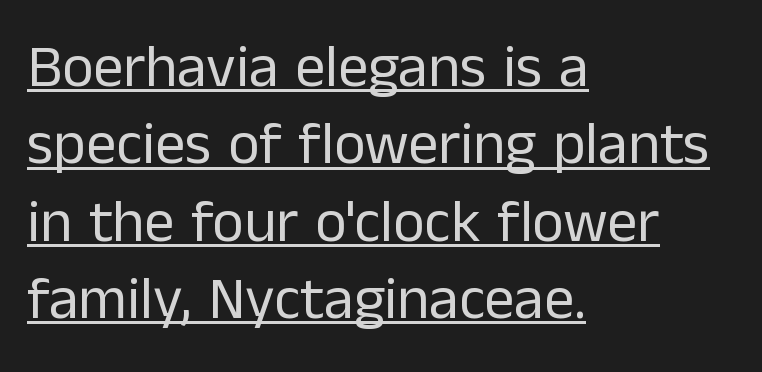
{"serif": "no", "italic": "no", "bold": "no", "weight": "regular", "width": "normal", "stroke_contrast": "low", "x_height": "medium", "monospaced": "no", "underline": "yes", "align": "left", "line_spacing": "normal", "line_spacing_ratio": 1.29, "letter_spacing": "normal", "letter_spacing_em": 0.0, "glyph_px": 60}
